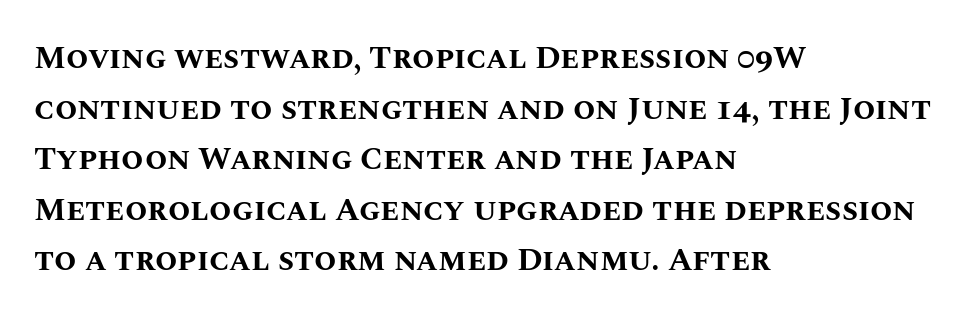
Unlike italic type, these characters show no tilt at all. Underline: absent. The typesetter chose a ragged-right arrangement here. These lines are rendered in a variable-pitch font. What weight is shown? A full bold with thick strokes. Each new line begins a customary step beneath the previous one.
